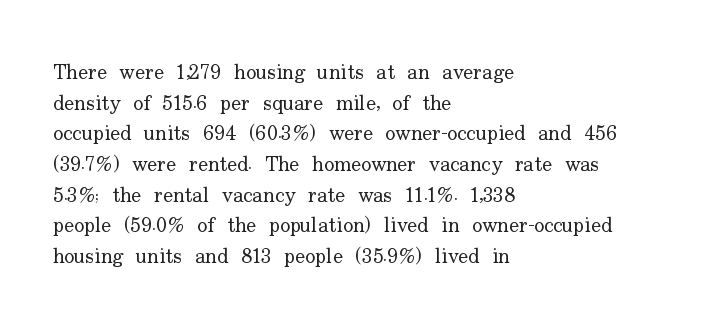
Q: Is the text bold? A: No.
Q: Is the text italic (slanted)? A: No, it is upright.
Q: Is the text underlined? A: No.
Q: How is the paragraph aligned? A: Left-aligned.
Q: Is the spacing between letters normal or unusually wide? A: Normal.
Q: Is the spacing between lines tight, normal or loose? A: Normal.
